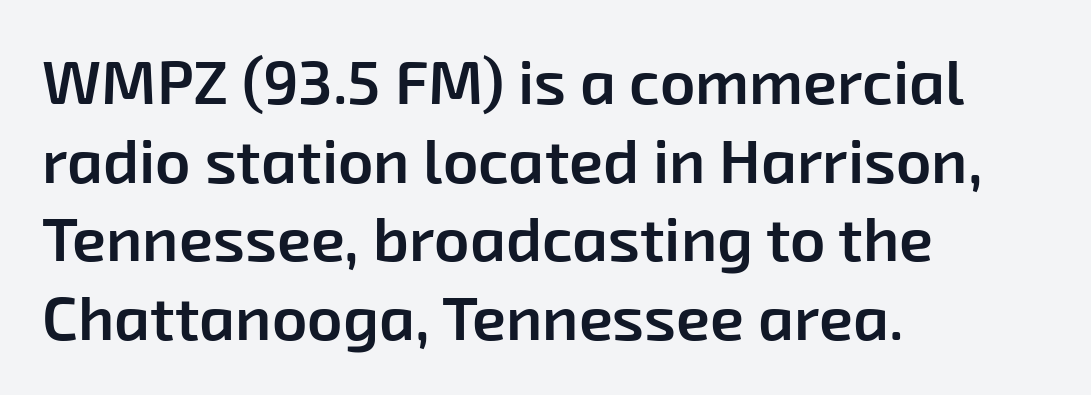
The image shows 62 px semibold sans-serif type; set left-aligned, normal line spacing (1.27x), normal letter spacing, not underlined; low stroke contrast and a medium x-height.
